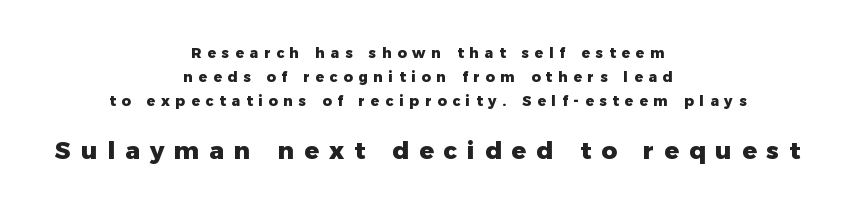
The image shows 24 px bold type, upright; set centered, normal line spacing (1.7x), unusually wide letter spacing (+0.42 em), not underlined; the second (bottom) block is 1.71x larger.
